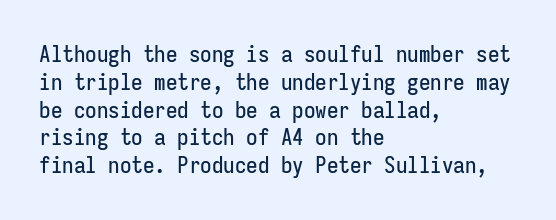
The image shows 23 px text type, upright; set left-aligned, line spacing 1.21x, normal letter spacing, not underlined.
